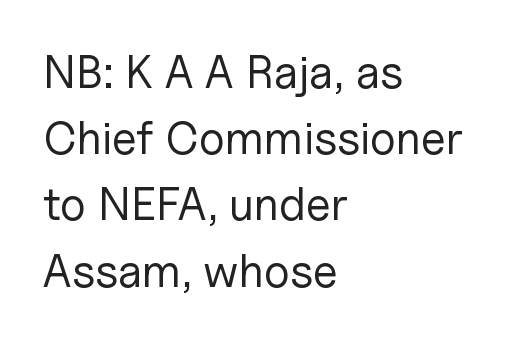
The image shows 46 px regular-weight sans-serif type, upright; set left-aligned, normal line spacing (1.44x), normal letter spacing, not underlined; low stroke contrast and a medium x-height.
